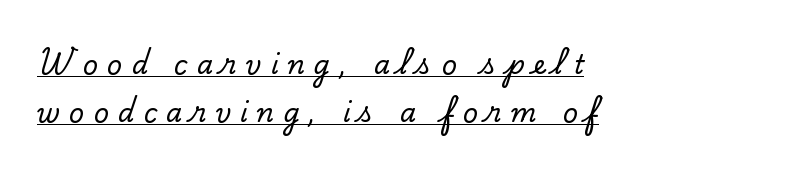
{"underline": "yes", "align": "left", "line_spacing_ratio": 1.83, "letter_spacing": "wide", "letter_spacing_em": 0.35, "glyph_px": 26}
